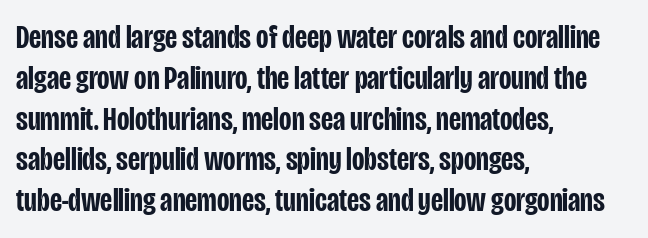
Q: Is the text bold? A: Semi-bold.
Q: Is the text italic (slanted)? A: No, it is upright.
Q: Is the typeface a serif or a sans-serif typeface? A: Sans-serif.
Q: Is the text underlined? A: No.
Q: How is the paragraph aligned? A: Left-aligned.
Q: Is the spacing between letters normal or unusually wide? A: Normal.
Q: Width (condensed, normal, or wide)? A: Condensed.
Q: Stroke contrast? A: Low.
Q: x-height? A: Large.
Q: Monospaced? A: No.
